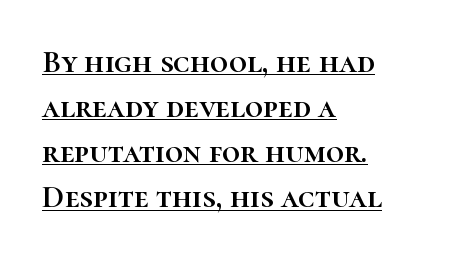
The typesetter has applied underlining to the passage shown. Characters follow at the spacing the type designer built in. These lines stack with their left ends in a neat column. The lines sit at an ordinary, default distance from one another. The axis of the letterforms is exactly vertical. Looks like regular typesetting: each glyph gets only the width it needs.
